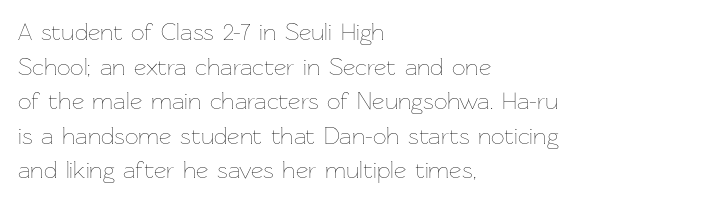
{"italic": "no", "bold": "no", "underline": "no", "align": "left", "line_spacing": "normal", "line_spacing_ratio": 1.44, "letter_spacing": "normal", "letter_spacing_em": 0.0, "glyph_px": 24}
